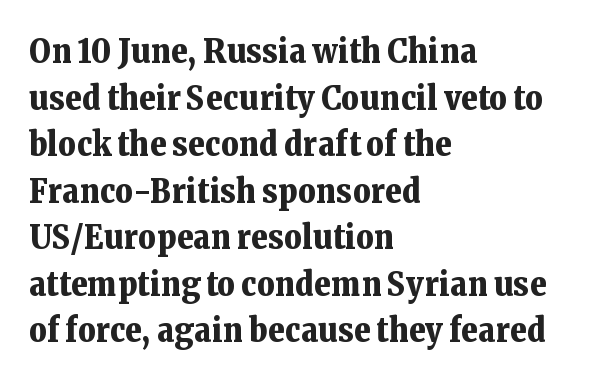
The image shows 34 px bold serif type, upright; set left-aligned, normal line spacing (1.37x), normal letter spacing, not underlined; low stroke contrast and a medium x-height.
